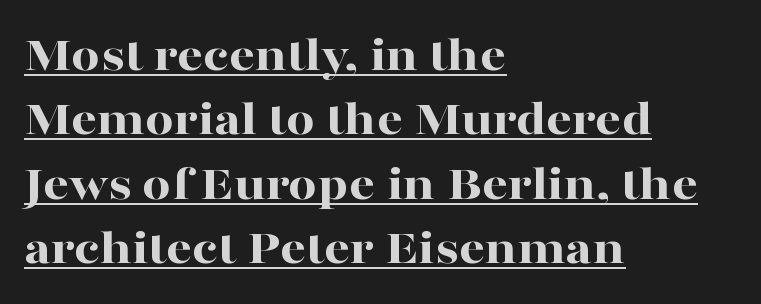
{"serif": "yes", "italic": "no", "bold": "yes", "weight": "bold", "width": "wide", "stroke_contrast": "high", "x_height": "medium", "monospaced": "no", "underline": "yes", "align": "left", "line_spacing": "normal", "line_spacing_ratio": 1.26, "letter_spacing": "normal", "letter_spacing_em": 0.0, "glyph_px": 51}
